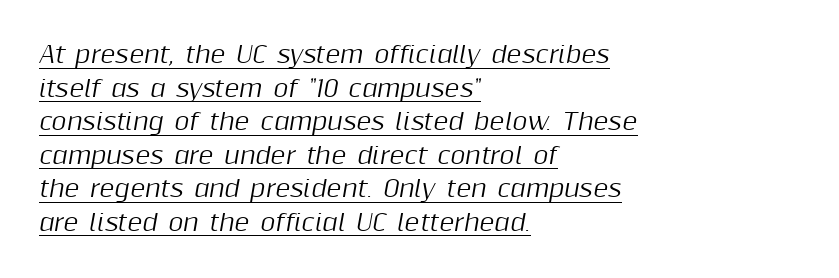
Q: Is the text italic (slanted)? A: Yes, it leans right by about 10 degrees.
Q: Is the text underlined? A: Yes.
Q: How is the paragraph aligned? A: Left-aligned.
Q: Is the spacing between letters normal or unusually wide? A: Normal.
Q: Is the spacing between lines tight, normal or loose? A: Normal.
